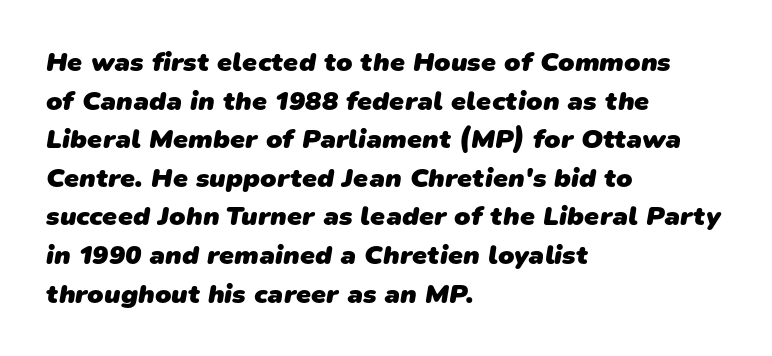
Q: Is the text bold? A: Yes.
Q: Is the text underlined? A: No.
Q: How is the paragraph aligned? A: Left-aligned.
Q: Is the spacing between letters normal or unusually wide? A: Normal.
Q: Is the spacing between lines tight, normal or loose? A: Normal.
